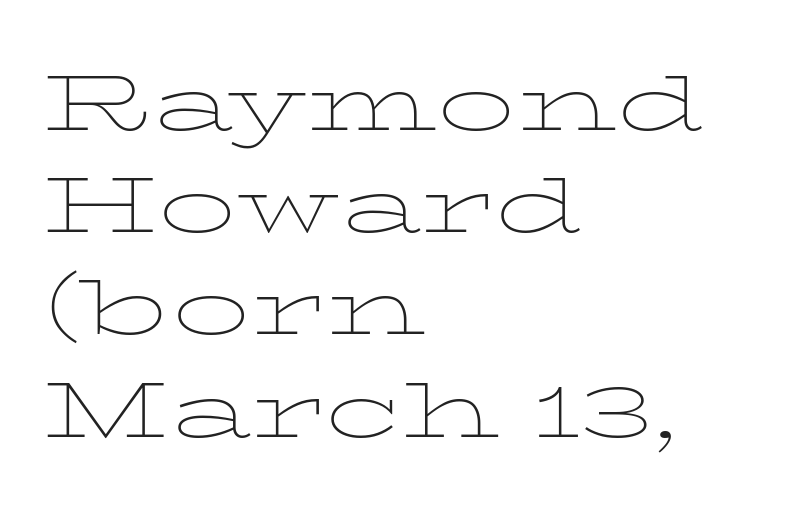
Check the space under the baseline: it is left empty. These lines are rendered in a variable-pitch font. A light-to-regular cut is what we see here. The passage is arranged the way most books set body copy — flush left.
